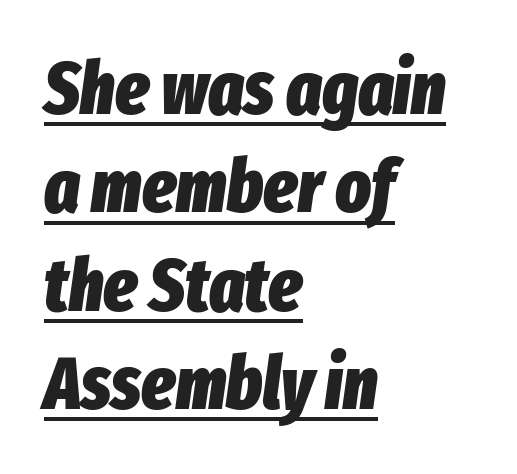
The image shows 74 px heavy, condensed type, italic (leaning right); set left-aligned, normal line spacing (1.33x), normal letter spacing, underlined; low stroke contrast and a medium x-height.
